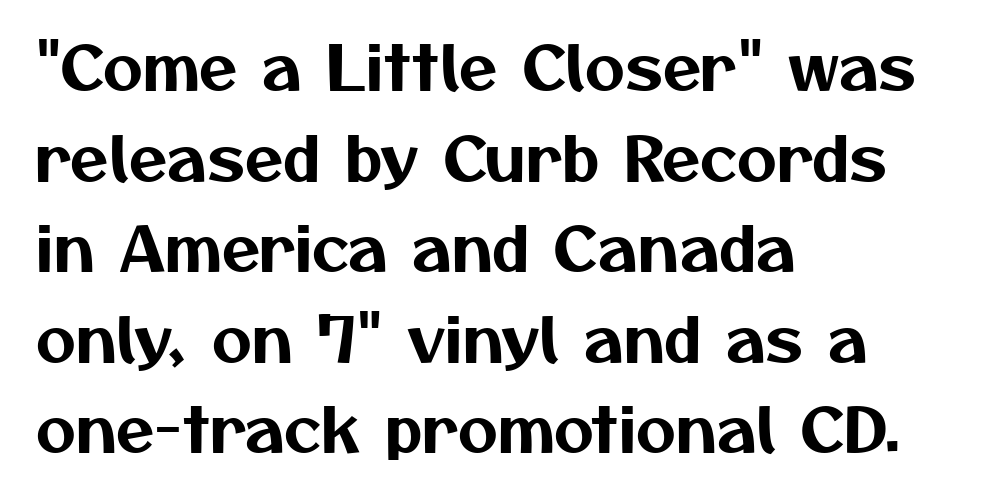
The image shows 62 px sans-serif type; set left-aligned, normal line spacing (1.46x), normal letter spacing, not underlined; medium stroke contrast and a medium x-height.
